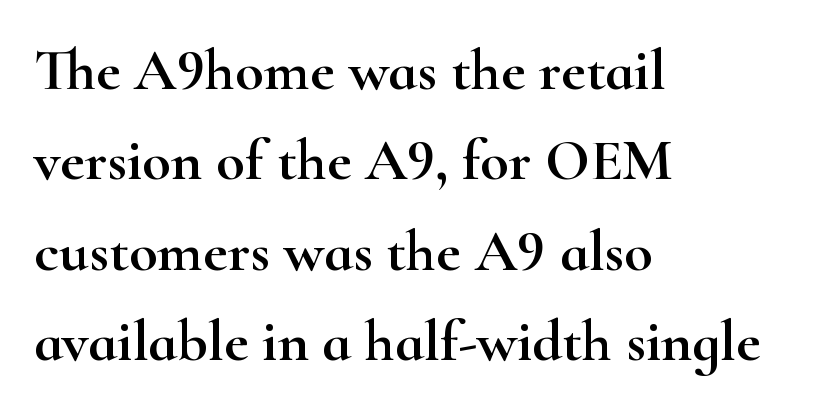
Beneath every word, the page is bare. Visually the block forms a straight wall on the left and a jagged coastline on the right. The passage shown has conventional tracking throughout. Italic: no, the glyphs are upright roman. Vertically, the passage feels balanced, rows spaced as you'd expect. Observe the serifs anchoring each vertical stroke in this sample.
